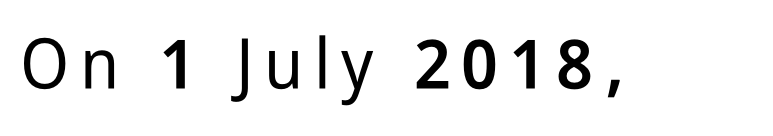
{"serif": "no", "italic": "no", "width": "condensed", "stroke_contrast": "low", "x_height": "medium", "monospaced": "no", "underline": "no", "glyph_px": 70}
